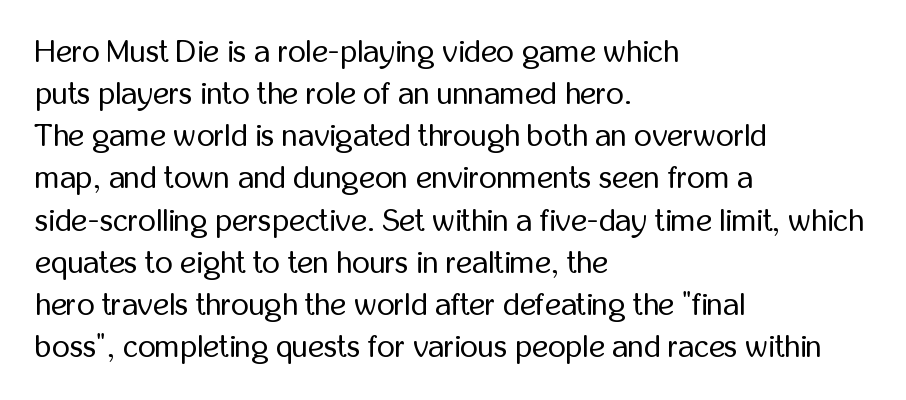
Line spacing here is normal. Is the type heavy? It reads as light-to-regular instead. The foot of each line stays bare and open. The lettering holds an erect, upright posture throughout. Each line starts at the same left margin while the right side varies.
